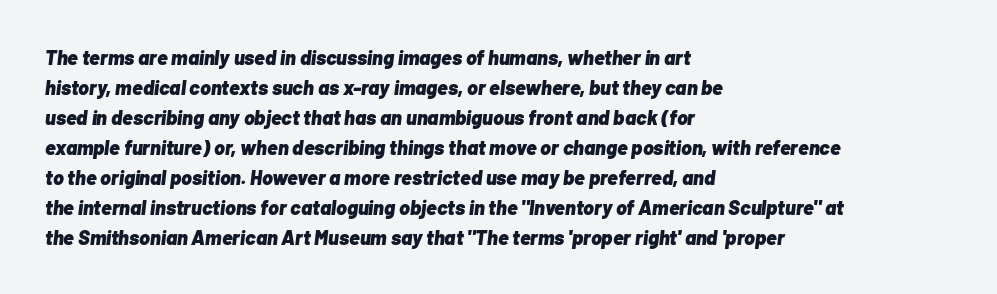
These lines keep a tight, regular rhythm from letter to letter. The rendering uses a bold face; every stroke is thick and dark. Every row of glyphs begins at an identical x-position on the left. Descenders are the only things crossing below the line.
